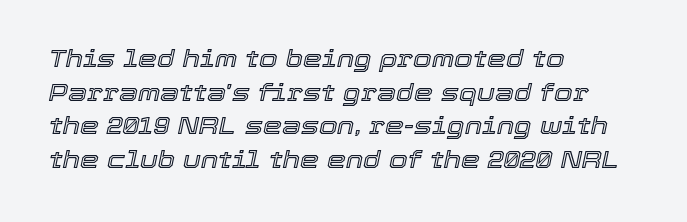
Q: Is the text italic (slanted)? A: Yes, it leans right by about 12 degrees.
Q: Is the text underlined? A: No.
Q: How is the paragraph aligned? A: Left-aligned.
Q: Is the spacing between letters normal or unusually wide? A: Normal.
Q: Is the spacing between lines tight, normal or loose? A: Normal.
